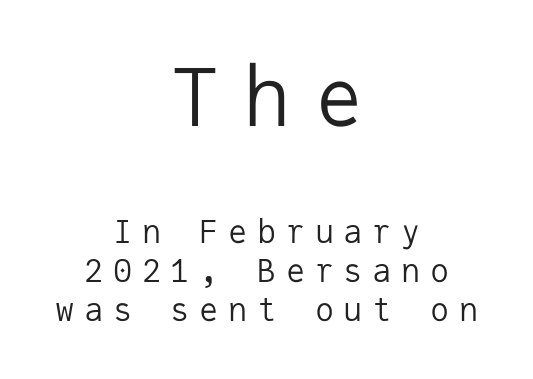
{"serif": "no", "italic": "no", "bold": "no", "weight": "regular", "width": "normal", "stroke_contrast": "low", "x_height": "medium", "monospaced": "yes", "underline": "no", "align": "center", "line_spacing_ratio": 1.22, "letter_spacing": "wide", "letter_spacing_em": 0.3, "larger_block": "first", "size_ratio": 2.5, "glyph_px": 80}
